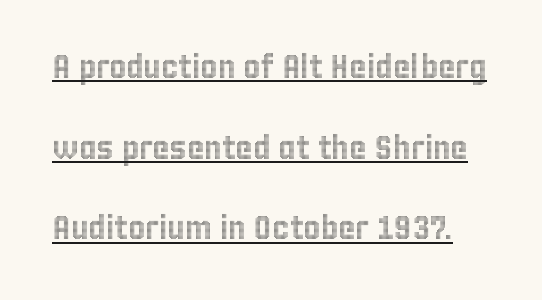
{"italic": "no", "width": "condensed", "x_height": "large", "monospaced": "no", "underline": "yes", "line_spacing": "loose", "line_spacing_ratio": 2.44, "letter_spacing": "normal", "letter_spacing_em": 0.0, "glyph_px": 33}
